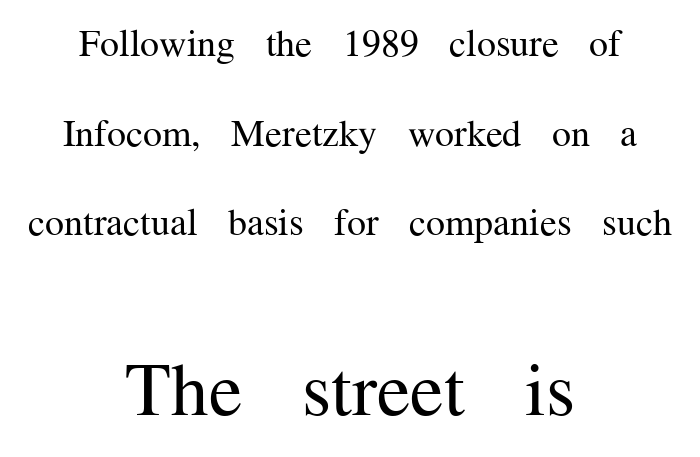
{"serif": "yes", "italic": "no", "bold": "no", "weight": "regular", "width": "normal", "stroke_contrast": "medium", "x_height": "medium", "monospaced": "no", "underline": "no", "align": "center", "line_spacing": "loose", "line_spacing_ratio": 2.36, "letter_spacing": "normal", "letter_spacing_em": 0.0, "larger_block": "second", "size_ratio": 1.97, "glyph_px": 75}
